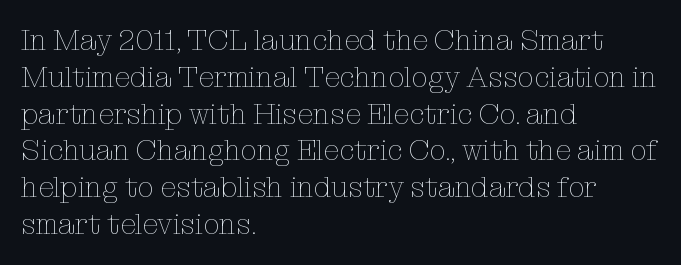
Q: Is the text bold? A: No.
Q: Is the text italic (slanted)? A: No, it is upright.
Q: Is the text underlined? A: No.
Q: How is the paragraph aligned? A: Left-aligned.
Q: Is the spacing between letters normal or unusually wide? A: Normal.
Q: Is the spacing between lines tight, normal or loose? A: Normal.
Q: Width (condensed, normal, or wide)? A: Normal.
Q: Stroke contrast? A: Low.
Q: x-height? A: Medium.
Q: Monospaced? A: No.
